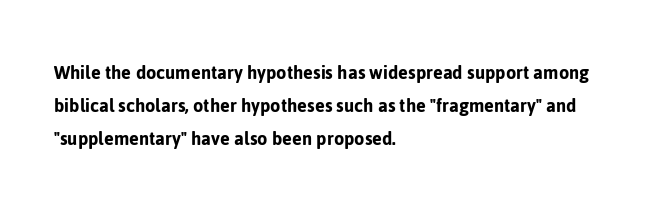
{"italic": "no", "underline": "no", "align": "left", "line_spacing": "normal", "line_spacing_ratio": 1.57, "letter_spacing": "normal", "letter_spacing_em": 0.0, "glyph_px": 21}
